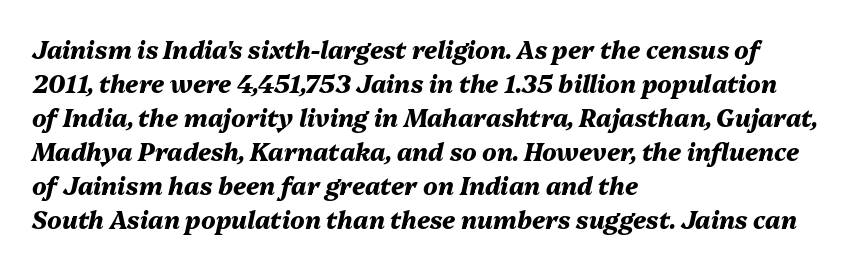
Compared with a centered layout, this one pins lines to the left instead. Glyph-to-glyph distance matches everyday printed text. Quick note: underline off. Whoever set this chose a conventional vertical rhythm. Style check: oblique.
